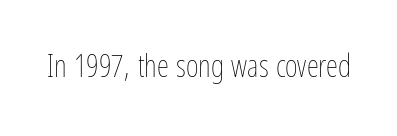
Stem width sits at or under what a default text font uses. Each row of text sits above clean, open space. Proportional: the letters do not fall into vertical columns. The line texture is even and compact thanks to regular tracking. Notice how the stems are strictly vertical — no italics here.
